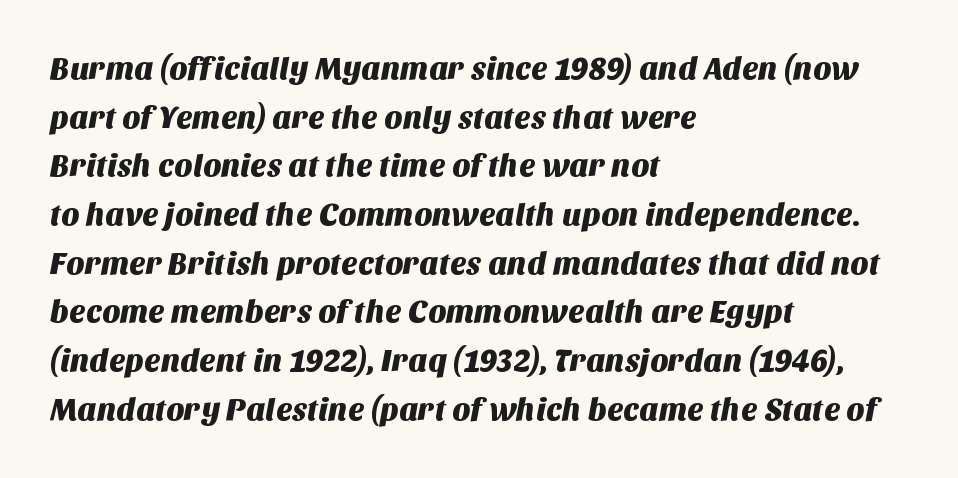
{"serif": "no", "width": "normal", "stroke_contrast": "medium", "x_height": "large", "monospaced": "no", "underline": "no", "align": "left", "line_spacing": "normal", "line_spacing_ratio": 1.57, "letter_spacing": "normal", "letter_spacing_em": 0.0, "glyph_px": 31}
